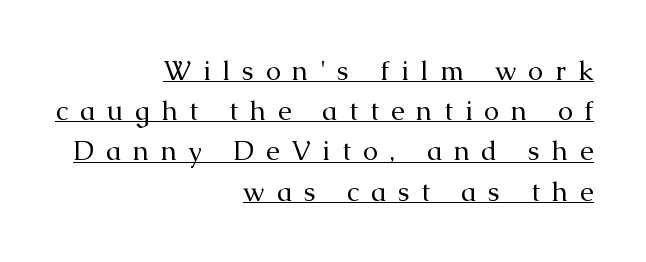
The image shows 27 px text type, upright; set right-aligned, normal line spacing (1.49x), unusually wide letter spacing (+0.44 em), underlined.
